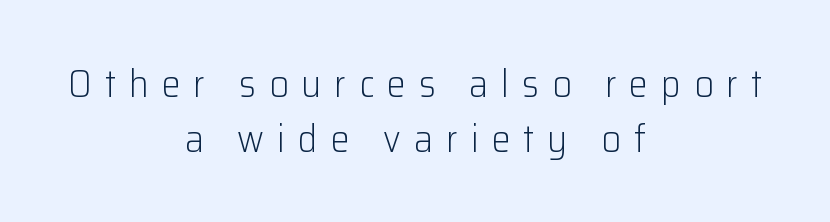
{"serif": "no", "italic": "no", "bold": "no", "weight": "light", "width": "normal", "stroke_contrast": "low", "x_height": "medium", "monospaced": "no", "underline": "no", "align": "center", "line_spacing": "normal", "line_spacing_ratio": 1.44, "letter_spacing": "wide", "letter_spacing_em": 0.34, "glyph_px": 38}
